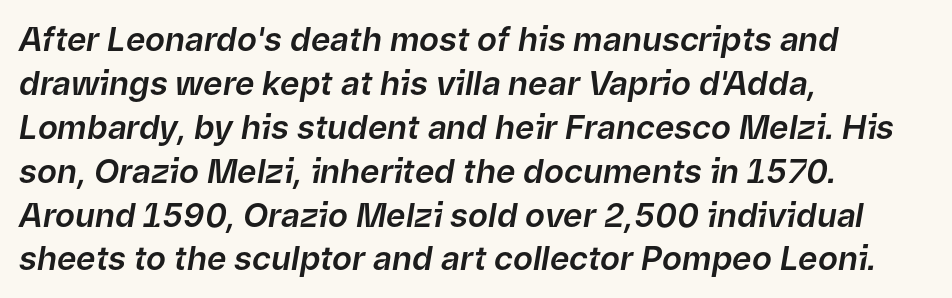
Q: Is the text italic (slanted)? A: Yes, it leans right by about 9 degrees.
Q: Is the text underlined? A: No.
Q: How is the paragraph aligned? A: Left-aligned.
Q: Is the spacing between letters normal or unusually wide? A: Normal.
Q: Is the spacing between lines tight, normal or loose? A: Normal.
Q: Width (condensed, normal, or wide)? A: Normal.
Q: Stroke contrast? A: Low.
Q: x-height? A: Medium.
Q: Monospaced? A: No.
